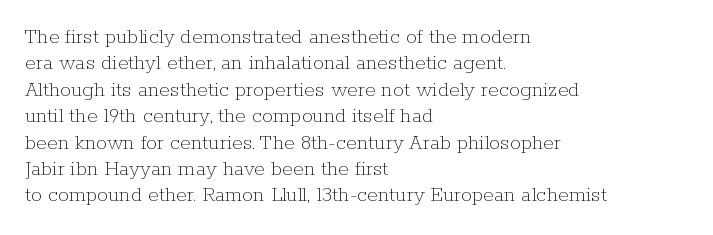
Q: Is the text bold? A: No.
Q: Is the text italic (slanted)? A: No, it is upright.
Q: Is the text underlined? A: No.
Q: How is the paragraph aligned? A: Left-aligned.
Q: Is the spacing between letters normal or unusually wide? A: Normal.
